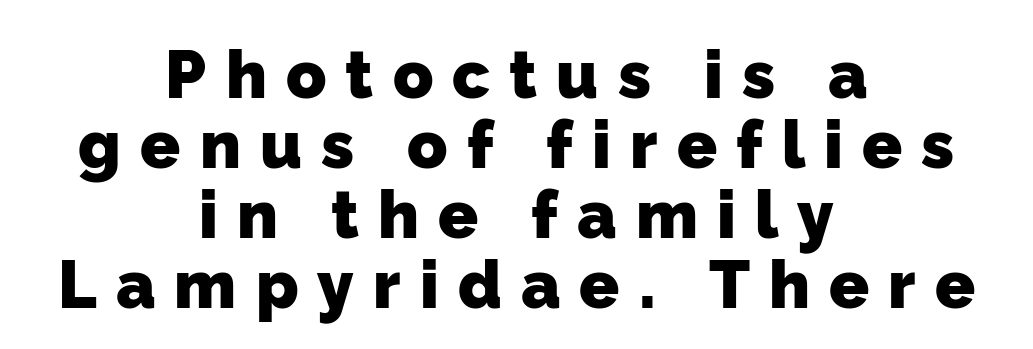
Q: Is the text bold? A: Yes.
Q: Is the typeface a serif or a sans-serif typeface? A: Sans-serif.
Q: Is the text underlined? A: No.
Q: How is the paragraph aligned? A: Centered.
Q: Is the spacing between letters normal or unusually wide? A: Unusually wide.
Q: Is the spacing between lines tight, normal or loose? A: Tight.
Q: Width (condensed, normal, or wide)? A: Normal.
Q: Stroke contrast? A: Low.
Q: x-height? A: Medium.
Q: Monospaced? A: No.
